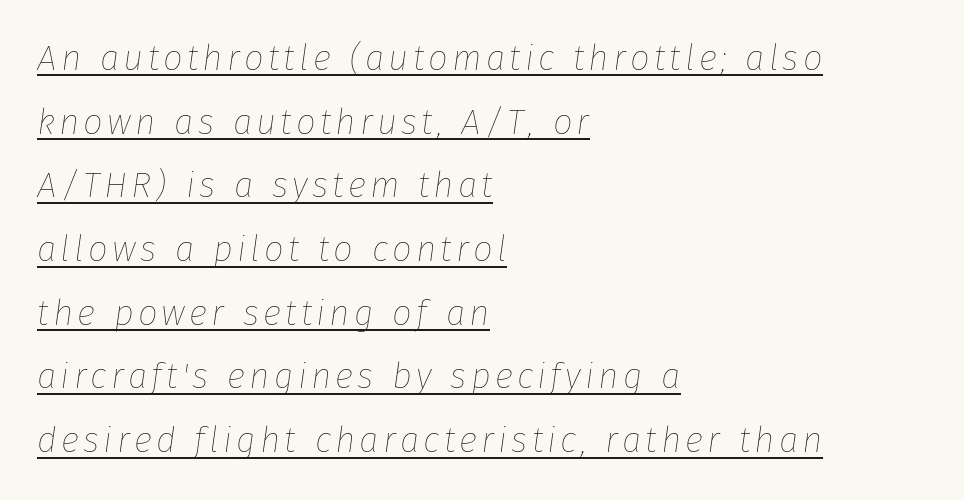
The lettering tilts uniformly, giving the passage an italic look. Alignment: flush left. Letters have the restrained weight of plain body copy at most. A continuous stroke trails under the words, as in a hyperlink.
